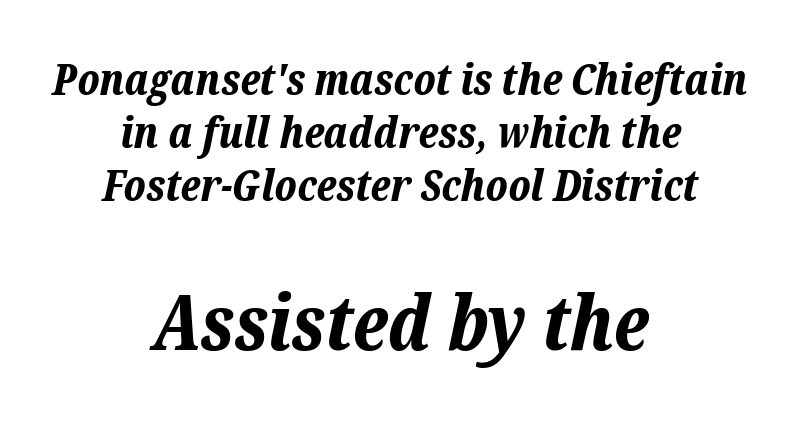
Q: Is the text bold? A: Yes.
Q: Is the text italic (slanted)? A: Yes, it leans right by about 12 degrees.
Q: Is the text underlined? A: No.
Q: How is the paragraph aligned? A: Centered.
Q: Is the spacing between letters normal or unusually wide? A: Normal.
Q: Which block of text is set in a larger size, the first (top) or the second (bottom)? A: The second (bottom) one.
Q: Width (condensed, normal, or wide)? A: Normal.
Q: Stroke contrast? A: Low.
Q: x-height? A: Medium.
Q: Monospaced? A: No.
